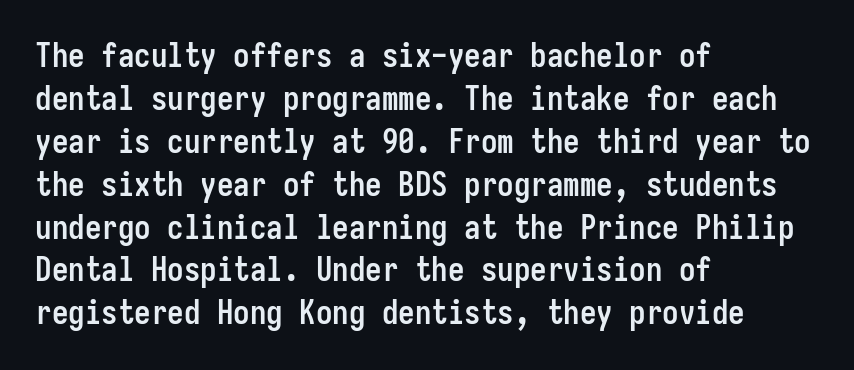
The image shows 33 px semibold, condensed sans-serif type, upright, monospaced; set left-aligned, normal line spacing (1.3x), normal letter spacing, not underlined; low stroke contrast and a medium x-height.
